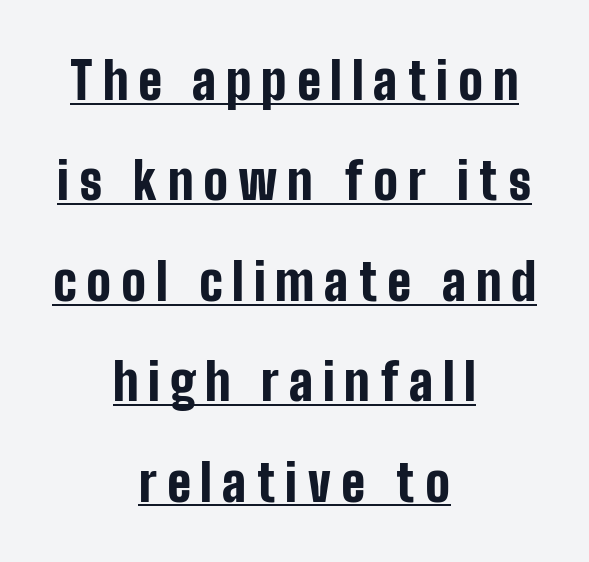
{"serif": "no", "italic": "no", "bold": "yes", "weight": "bold", "width": "condensed", "stroke_contrast": "low", "x_height": "medium", "monospaced": "no", "underline": "yes", "align": "center", "line_spacing": "loose", "line_spacing_ratio": 1.97, "glyph_px": 51}
